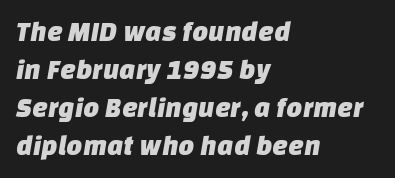
{"serif": "no", "width": "normal", "stroke_contrast": "low", "x_height": "large", "monospaced": "no", "underline": "no", "align": "left", "line_spacing": "normal", "line_spacing_ratio": 1.36, "letter_spacing": "normal", "letter_spacing_em": 0.0, "glyph_px": 28}
